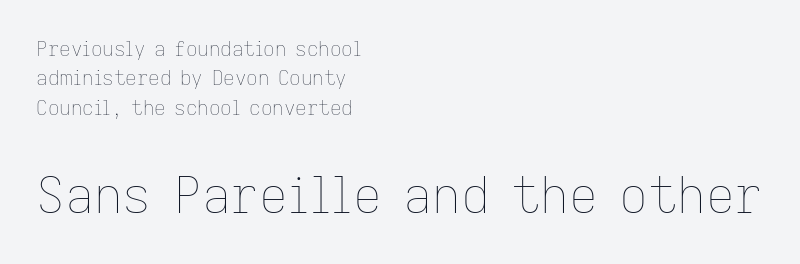
The image shows 50 px thin type, upright; set left-aligned, normal line spacing (1.47x), normal letter spacing, not underlined; the second (bottom) block is 2.5x larger; low stroke contrast and a medium x-height.
